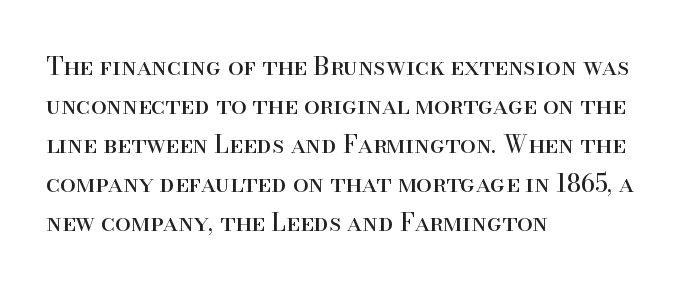
Q: Is the text bold? A: No.
Q: Is the text italic (slanted)? A: No, it is upright.
Q: Is the text underlined? A: No.
Q: How is the paragraph aligned? A: Left-aligned.
Q: Is the spacing between letters normal or unusually wide? A: Normal.
Q: Is the spacing between lines tight, normal or loose? A: Normal.
